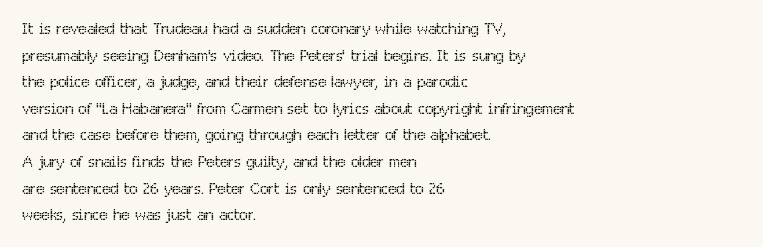
The image shows 22 px text type, upright; set left-aligned, line spacing 1.21x, normal letter spacing, not underlined.
